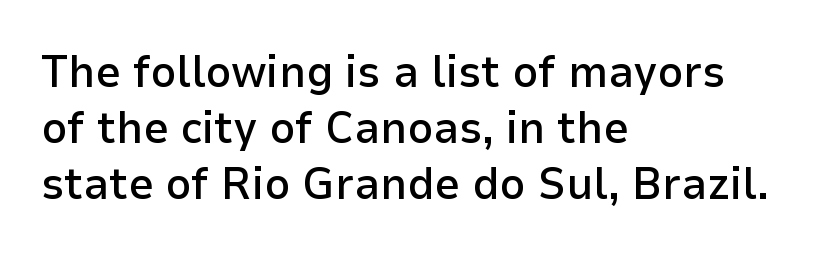
The image shows 45 px semibold sans-serif type, upright; set left-aligned, normal line spacing (1.25x), normal letter spacing, not underlined; low stroke contrast and a medium x-height.
